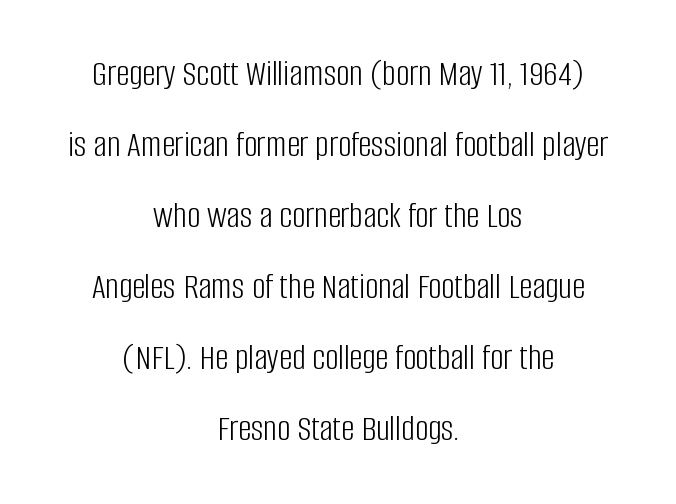
The passage shown is not bold in any degree. Here the glyphs are tracked normally, forming tight word shapes. Nope, not italic — everything's standing straight. A student would call this center alignment; a typographer would say set centered. The area under the type is left untouched. Letterform terminals end flat and unadorned throughout the passage.
